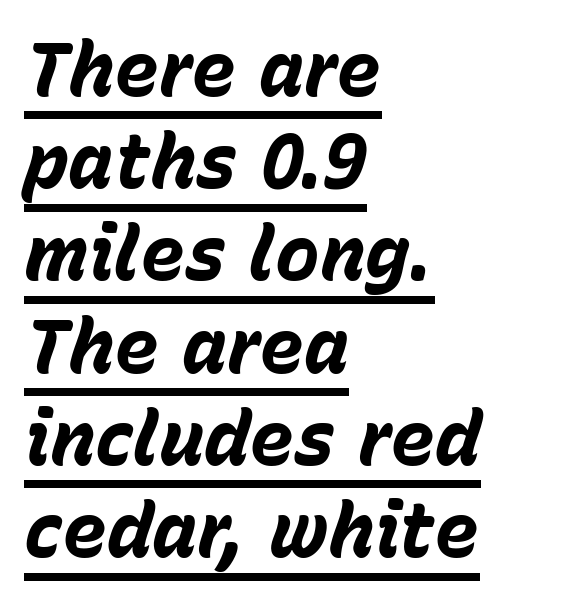
Each letter keeps its own natural width here, so spacing adapts to shape. Emphasis by weight is at full strength: bold. Rendered with sloped, italic letterforms. The typesetter chose a ragged-right arrangement here. Observe the ordinary spacing: letters are neighbours, not strangers.
